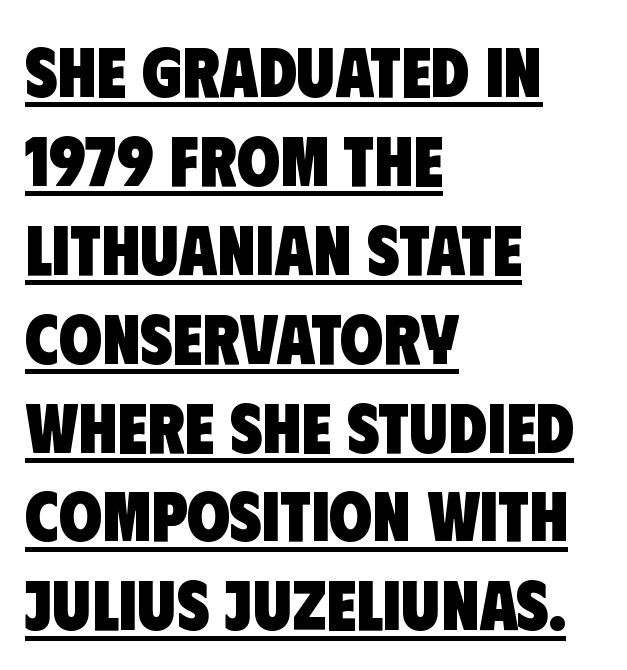
{"serif": "no", "bold": "yes", "weight": "heavy", "width": "condensed", "stroke_contrast": "low", "x_height": "large", "monospaced": "no", "underline": "yes", "align": "left", "line_spacing": "normal", "line_spacing_ratio": 1.27, "letter_spacing": "normal", "letter_spacing_em": 0.0, "glyph_px": 70}
